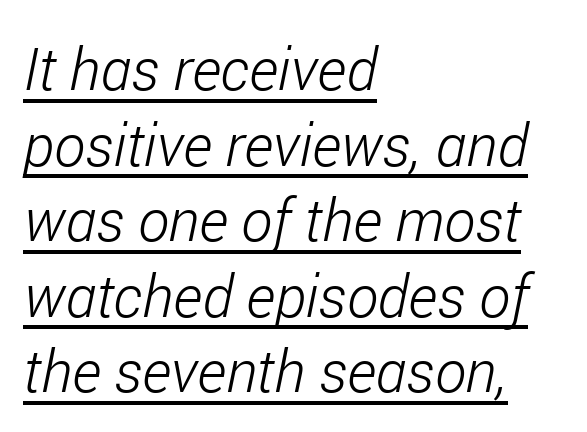
{"italic": "yes", "lean": "right", "slant_degrees": 11, "bold": "no", "weight": "light", "width": "condensed", "stroke_contrast": "low", "x_height": "medium", "monospaced": "no", "underline": "yes", "align": "left", "line_spacing": "normal", "line_spacing_ratio": 1.28, "letter_spacing": "normal", "letter_spacing_em": 0.0, "glyph_px": 59}
